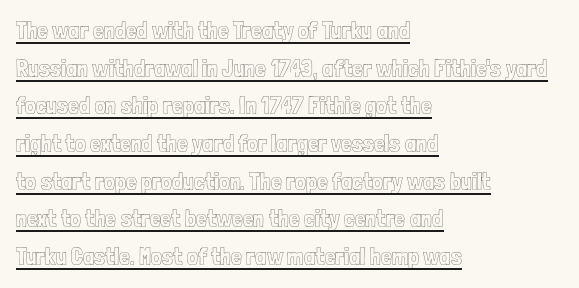
The image shows 24 px text type, upright; set left-aligned, normal line spacing (1.57x), normal letter spacing, underlined.
